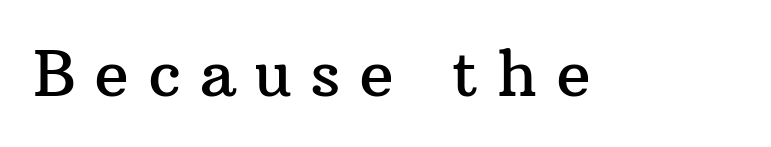
You could not count columns in this text — the font is proportionally spaced. The space beneath each line is pristine and unruled. The lettering holds an erect, upright posture throughout. Each letter's strokes conclude with small projecting serifs. The passage shown has open, widely tracked lettering throughout.
